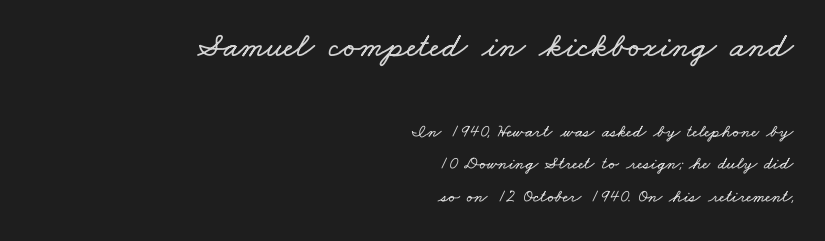
The image shows 35 px wide type; set right-aligned, line spacing 1.82x, normal letter spacing, not underlined; the first (top) block is 1.94x larger; low stroke contrast and a small x-height.
